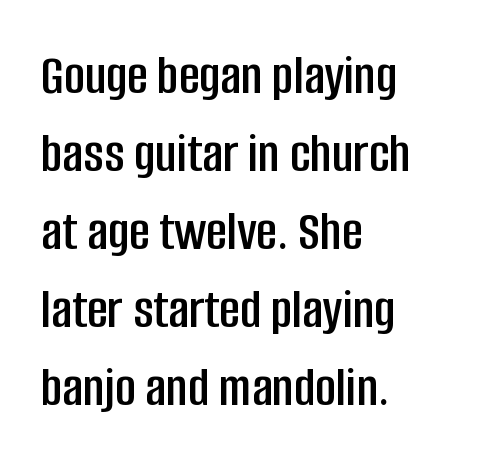
{"serif": "no", "italic": "no", "width": "condensed", "stroke_contrast": "low", "x_height": "large", "monospaced": "no", "underline": "no", "align": "left", "line_spacing": "normal", "line_spacing_ratio": 1.37, "letter_spacing": "normal", "letter_spacing_em": 0.0, "glyph_px": 57}
